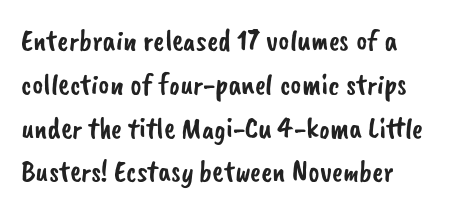
The image shows 30 px sans-serif type; set normal line spacing (1.46x), normal letter spacing, not underlined; low stroke contrast and a small x-height.
